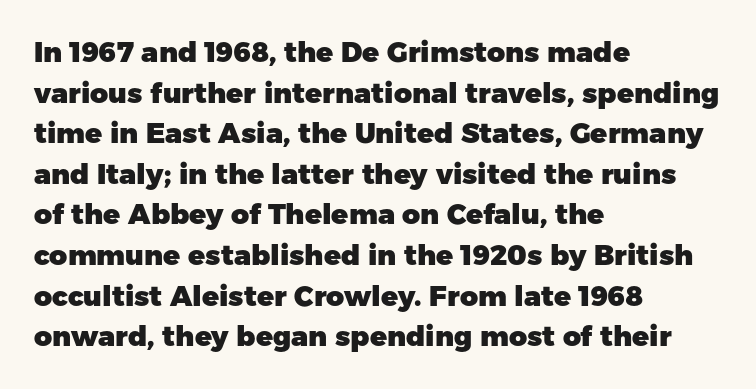
Q: Is the text bold? A: Yes.
Q: Is the text italic (slanted)? A: No, it is upright.
Q: Is the typeface a serif or a sans-serif typeface? A: Sans-serif.
Q: Is the text underlined? A: No.
Q: How is the paragraph aligned? A: Left-aligned.
Q: Is the spacing between letters normal or unusually wide? A: Normal.
Q: Is the spacing between lines tight, normal or loose? A: Normal.
Q: Width (condensed, normal, or wide)? A: Normal.
Q: Stroke contrast? A: Low.
Q: x-height? A: Medium.
Q: Monospaced? A: No.
